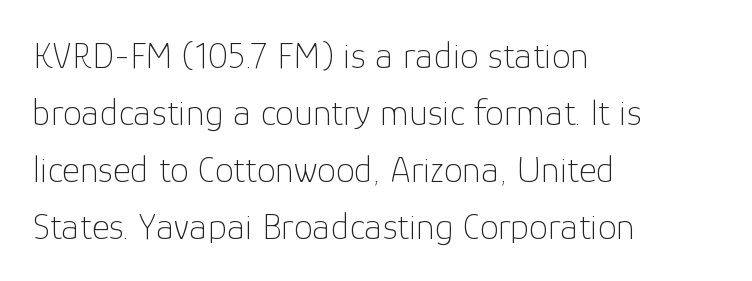
Q: Is the text bold? A: No.
Q: Is the text italic (slanted)? A: No, it is upright.
Q: Is the typeface a serif or a sans-serif typeface? A: Sans-serif.
Q: Is the text underlined? A: No.
Q: How is the paragraph aligned? A: Left-aligned.
Q: Is the spacing between letters normal or unusually wide? A: Normal.
Q: Is the spacing between lines tight, normal or loose? A: Normal.
Q: Width (condensed, normal, or wide)? A: Normal.
Q: Stroke contrast? A: Low.
Q: x-height? A: Medium.
Q: Monospaced? A: No.
